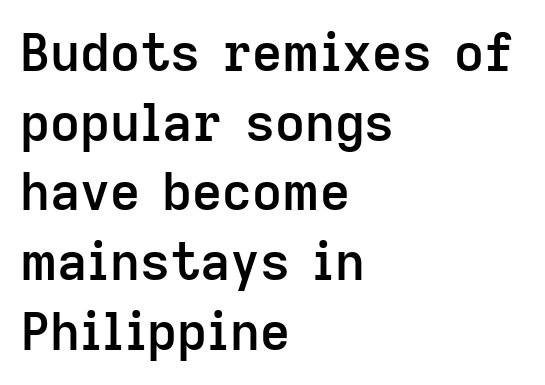
{"serif": "no", "italic": "no", "bold": "semi", "weight": "semibold", "width": "normal", "stroke_contrast": "low", "x_height": "medium", "monospaced": "no", "underline": "no", "align": "left", "line_spacing": "normal", "line_spacing_ratio": 1.34, "letter_spacing": "normal", "letter_spacing_em": 0.0, "glyph_px": 52}
